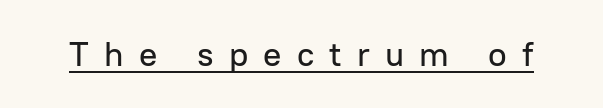
The image shows 34 px sans-serif type, upright; set unusually wide letter spacing (+0.45 em), underlined; low stroke contrast and a medium x-height.
